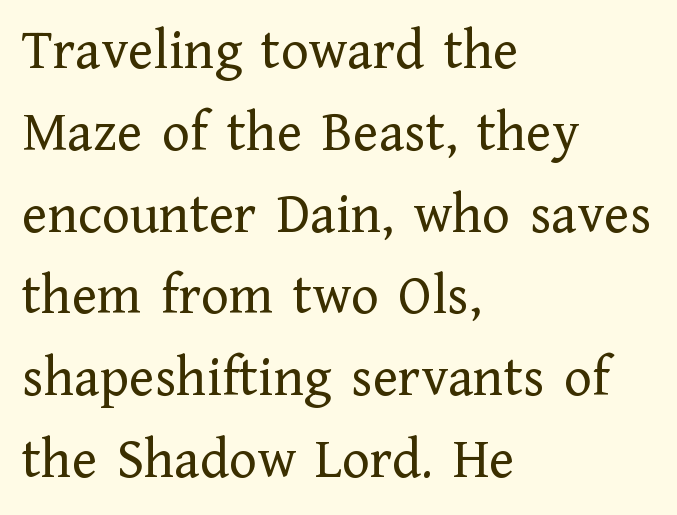
The glyphs in this specimen are seriffed. Vertical stems look standard width or narrower in stroke. How would I describe the line gaps? Plain and ordinary. The baseline area is clear. A typesetter would call this proportional, since set widths differ per character.
